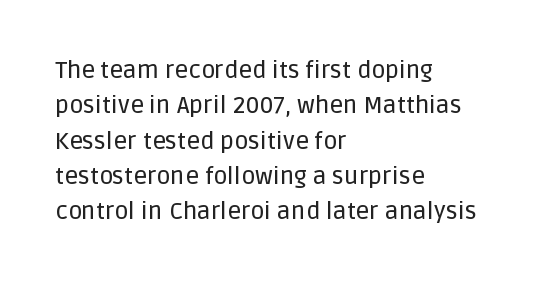
The passage shown stacks its lines at a standard gap. No extra tracking has been applied to these lines. Compared with a centered layout, this one pins lines to the left instead. The area under the type is left untouched. When letters stand straight like this, we call the style roman or upright.
